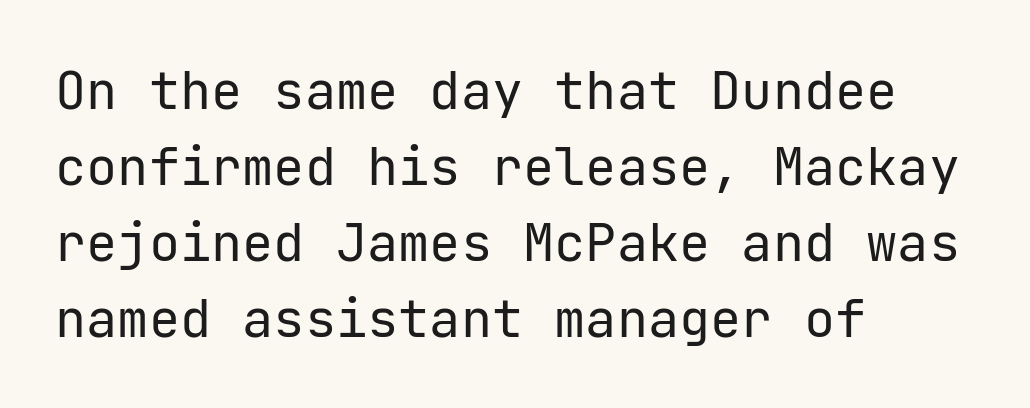
The image shows 52 px regular-weight sans-serif type, upright; set left-aligned, normal line spacing (1.46x), normal letter spacing, not underlined; low stroke contrast and a medium x-height.
